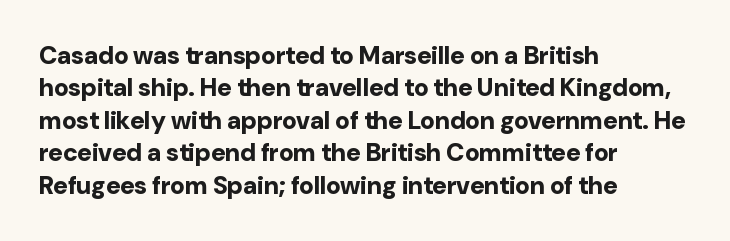
Q: Is the text bold? A: Yes.
Q: Is the text italic (slanted)? A: No, it is upright.
Q: Is the text underlined? A: No.
Q: How is the paragraph aligned? A: Left-aligned.
Q: Is the spacing between letters normal or unusually wide? A: Normal.
Q: Is the spacing between lines tight, normal or loose? A: Normal.
